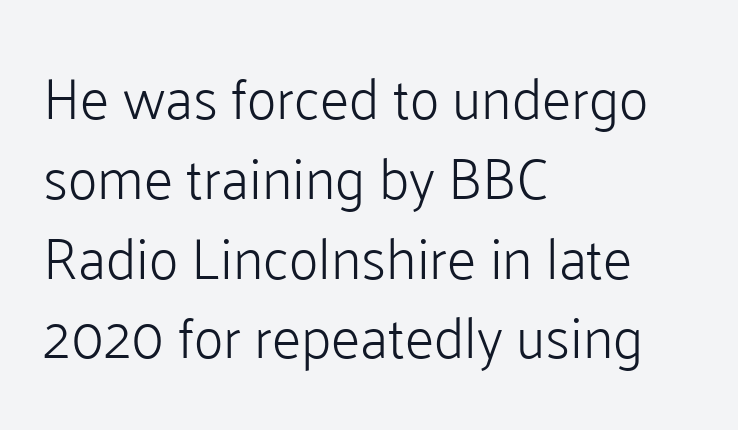
The image shows 57 px light sans-serif type, upright; set left-aligned, normal line spacing (1.4x), normal letter spacing, not underlined; low stroke contrast and a medium x-height.
